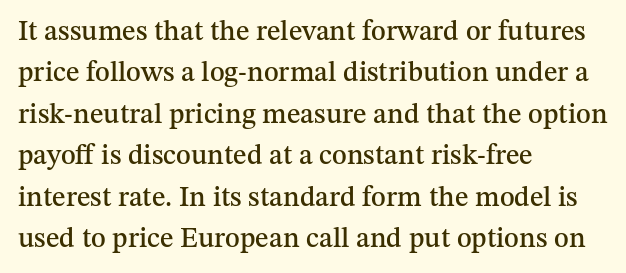
Letter spacing: default. Line spacing here is normal. Are there feet on the stems? There are — it's a serif. The lettering stays uniformly vertical, giving the passage a roman look. Spacing verdict: proportional, widths tailored to each character.
